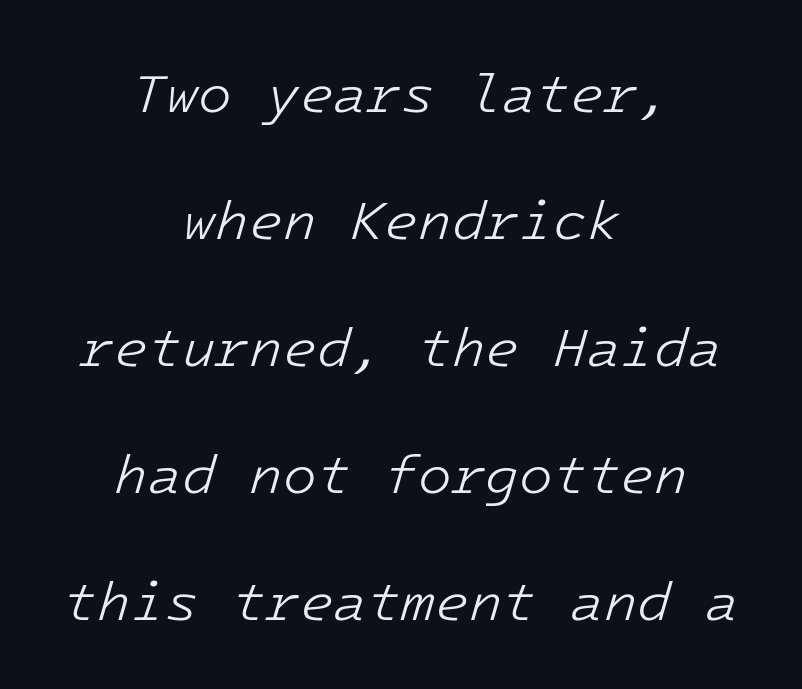
The image shows 55 px light type, italic (leaning right), monospaced; set centered, loose line spacing (2.31x), normal letter spacing, not underlined; low stroke contrast and a medium x-height.
